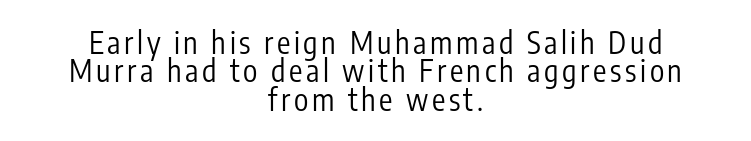
Q: Is the text bold? A: No.
Q: Is the text italic (slanted)? A: No, it is upright.
Q: Is the typeface a serif or a sans-serif typeface? A: Sans-serif.
Q: Is the text underlined? A: No.
Q: How is the paragraph aligned? A: Centered.
Q: Is the spacing between lines tight, normal or loose? A: Tight.
Q: Width (condensed, normal, or wide)? A: Condensed.
Q: Stroke contrast? A: Low.
Q: x-height? A: Medium.
Q: Monospaced? A: No.
